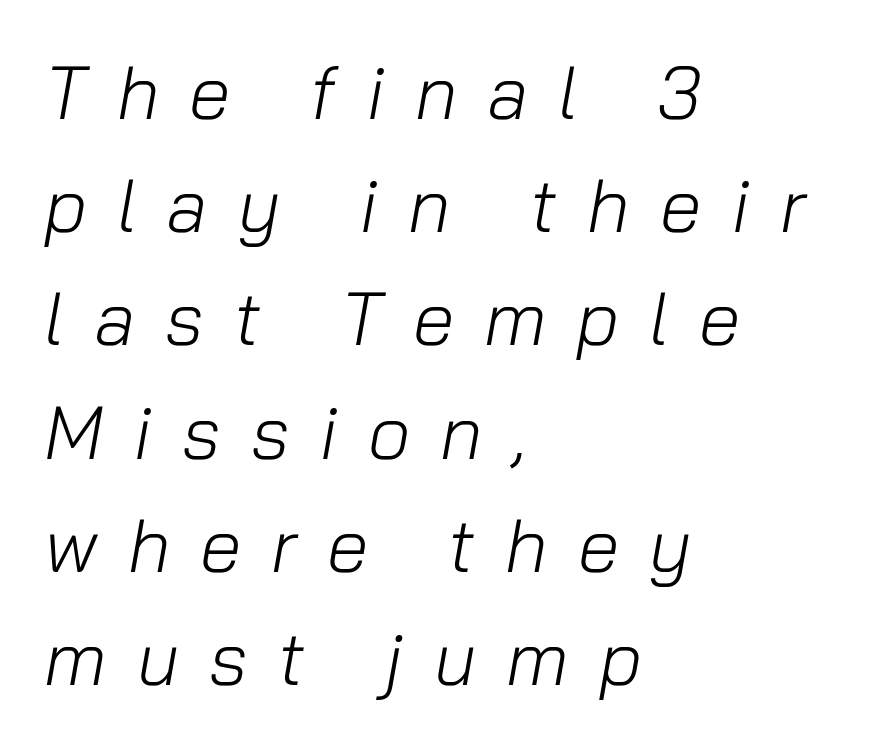
These lines stack with their left ends in a neat column. Quick note: italic. Compared with a typical body face, this is equally light or lighter still. What stands out about the letter spacing? Its width — letters are far apart. Each row of text sits above clean, open space. The line-height multiplier appears to be the usual default.
